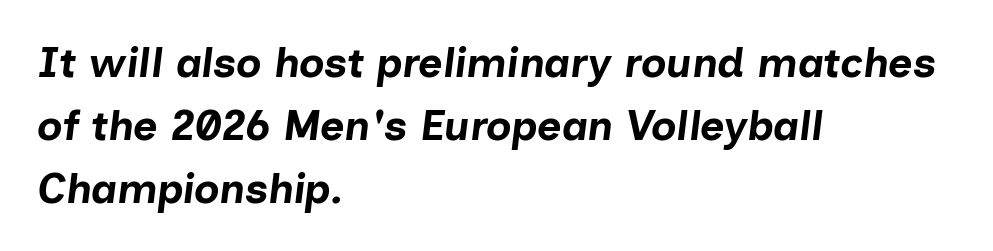
The image shows 42 px bold type, italic (leaning right); set left-aligned, normal line spacing (1.5x), normal letter spacing, not underlined; low stroke contrast and a medium x-height.
